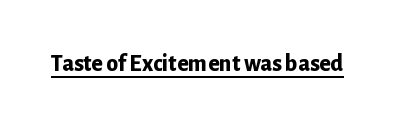
{"italic": "no", "bold": "yes", "underline": "yes", "letter_spacing": "normal", "letter_spacing_em": 0.0, "glyph_px": 24}
